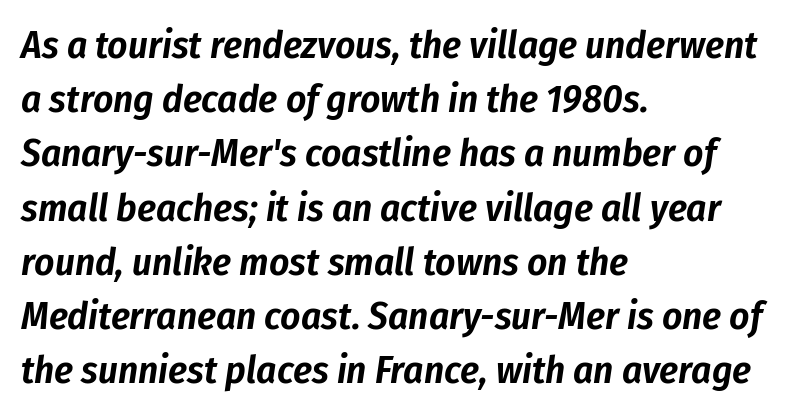
Note the varied advance widths — an 'i' is clearly narrower than an 'm'. Each word holds together tightly as a unit, with standard inter-letter gaps. In CSS terms this would be text-align: left. The rendering uses a moderate line-height, typical for paragraphs.
